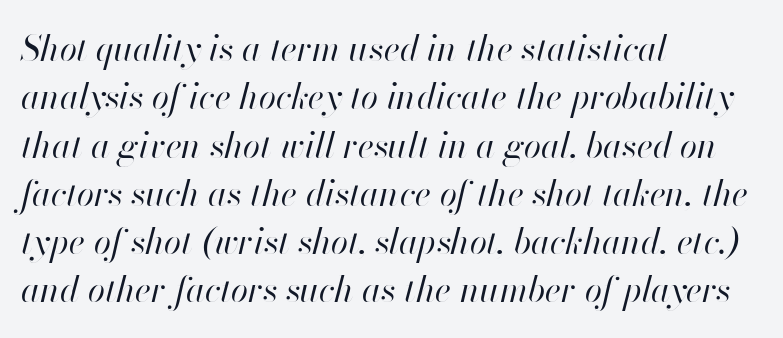
Q: Is the text bold? A: No.
Q: Is the text italic (slanted)? A: Yes, it leans right by about 13 degrees.
Q: Is the text underlined? A: No.
Q: How is the paragraph aligned? A: Left-aligned.
Q: Is the spacing between letters normal or unusually wide? A: Normal.
Q: Is the spacing between lines tight, normal or loose? A: Normal.
Q: Width (condensed, normal, or wide)? A: Normal.
Q: Stroke contrast? A: High.
Q: x-height? A: Small.
Q: Monospaced? A: No.
